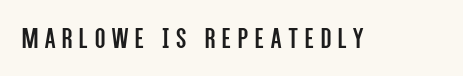
The image shows 30 px regular-weight, condensed sans-serif type, upright; set unusually wide letter spacing (+0.23 em), not underlined; low stroke contrast and a large x-height.
